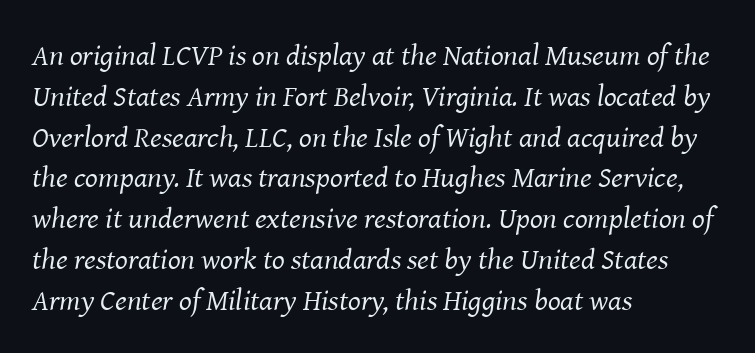
{"serif": "yes", "italic": "yes", "lean": "right", "slant_degrees": 8, "bold": "no", "weight": "regular", "width": "normal", "stroke_contrast": "medium", "x_height": "medium", "monospaced": "no", "underline": "no", "align": "left", "line_spacing": "normal", "line_spacing_ratio": 1.36, "letter_spacing": "normal", "letter_spacing_em": 0.0, "glyph_px": 30}
